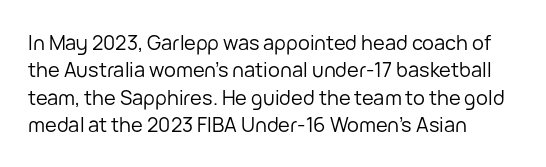
Q: Is the text bold? A: No.
Q: Is the text italic (slanted)? A: No, it is upright.
Q: Is the text underlined? A: No.
Q: How is the paragraph aligned? A: Left-aligned.
Q: Is the spacing between letters normal or unusually wide? A: Normal.
Q: Is the spacing between lines tight, normal or loose? A: Normal.
